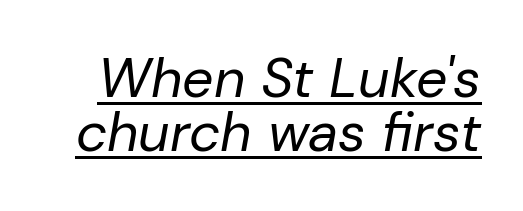
Q: Is the text bold? A: No.
Q: Is the text italic (slanted)? A: Yes, it leans right by about 10 degrees.
Q: Is the text underlined? A: Yes.
Q: Is the spacing between letters normal or unusually wide? A: Normal.
Q: Is the spacing between lines tight, normal or loose? A: Tight.
Q: Width (condensed, normal, or wide)? A: Normal.
Q: Stroke contrast? A: Low.
Q: x-height? A: Medium.
Q: Monospaced? A: No.
